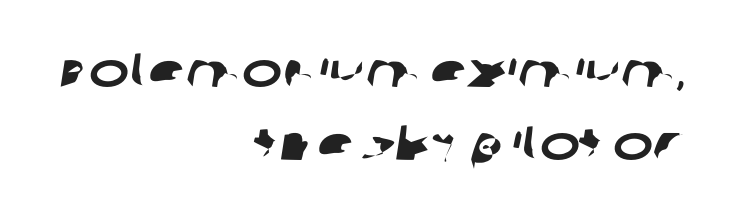
The image shows 48 px wide sans-serif type; set right-aligned, normal line spacing (1.53x), normal letter spacing, not underlined; low stroke contrast and a large x-height.
